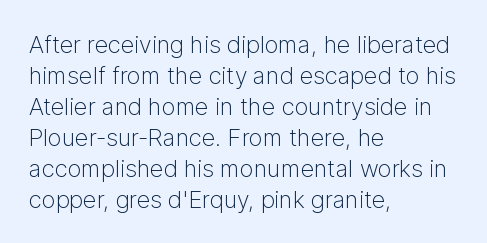
{"italic": "no", "bold": "no", "underline": "no", "align": "left", "line_spacing": "normal", "line_spacing_ratio": 1.29, "letter_spacing": "normal", "letter_spacing_em": 0.0, "glyph_px": 24}
